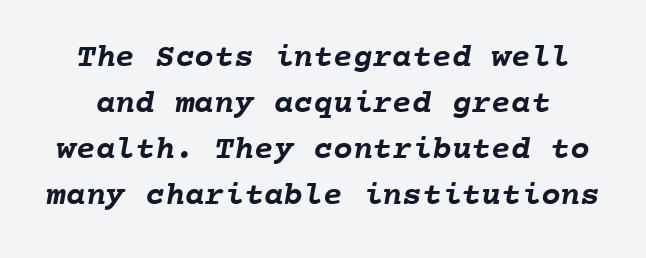
{"bold": "yes", "weight": "semibold", "width": "normal", "stroke_contrast": "low", "x_height": "medium", "monospaced": "yes", "underline": "no", "line_spacing": "normal", "line_spacing_ratio": 1.39, "letter_spacing": "normal", "letter_spacing_em": 0.0, "glyph_px": 33}
